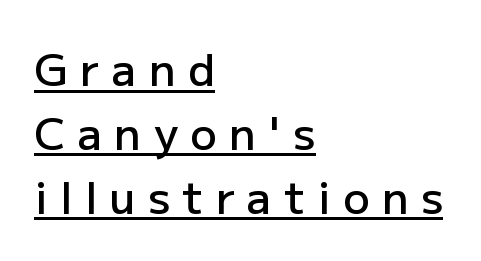
{"serif": "no", "italic": "no", "bold": "semi", "weight": "semibold", "width": "normal", "stroke_contrast": "low", "x_height": "medium", "monospaced": "no", "underline": "yes", "align": "left", "line_spacing": "normal", "line_spacing_ratio": 1.45, "letter_spacing": "wide", "letter_spacing_em": 0.28, "glyph_px": 44}
